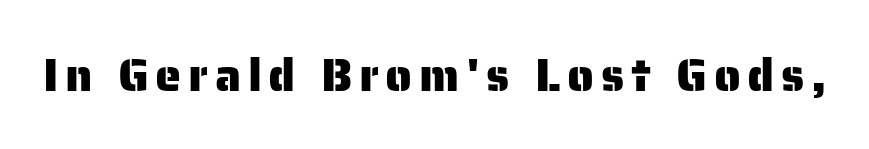
The image shows 47 px sans-serif type, upright; set not underlined; low stroke contrast and a medium x-height.
